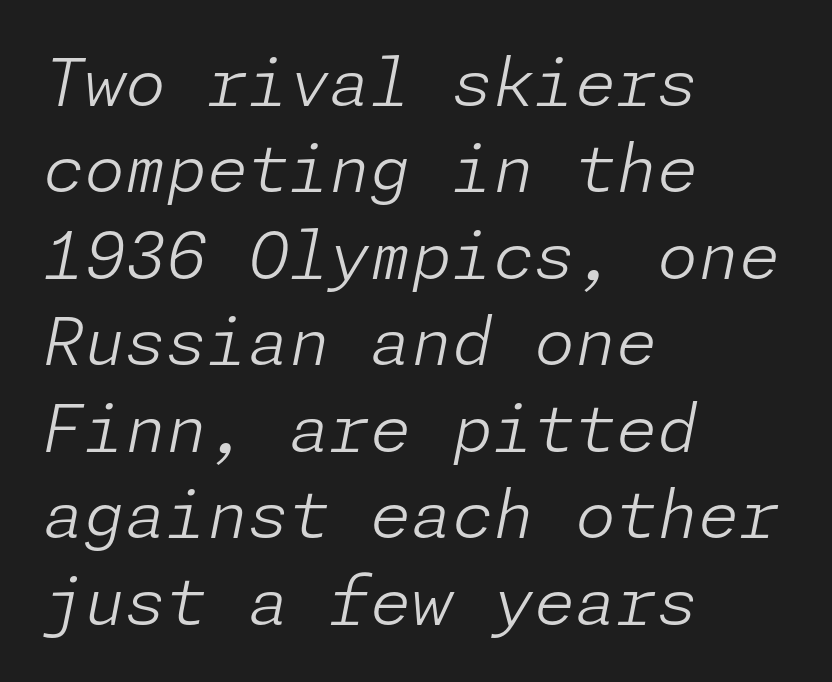
The image shows 66 px light type, italic (leaning right); set left-aligned, normal line spacing (1.31x), normal letter spacing, not underlined; low stroke contrast and a medium x-height.
